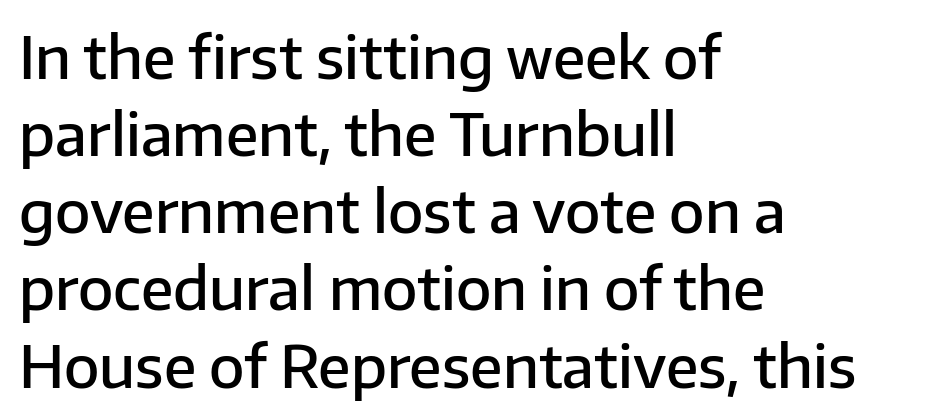
The strip under each line holds only bare page. The font family rendered here belongs to the sans-serif group. Posture: upright roman. Each letter keeps its own natural width here, so spacing adapts to shape. Stems and bowls a touch heavier than normal — semibold. A typesetter would call this leading conventional body-copy spacing.
